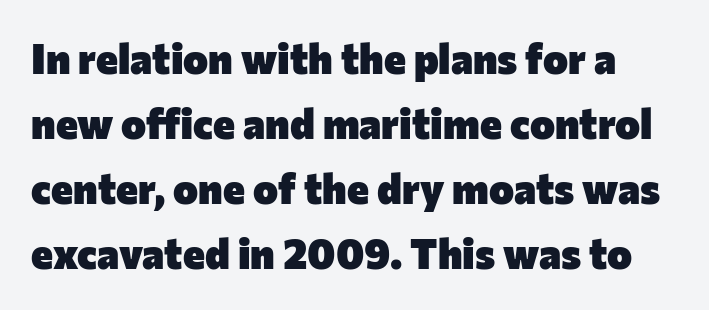
The image shows 42 px heavy sans-serif type, upright; set normal line spacing (1.55x), normal letter spacing, not underlined; low stroke contrast and a medium x-height.
